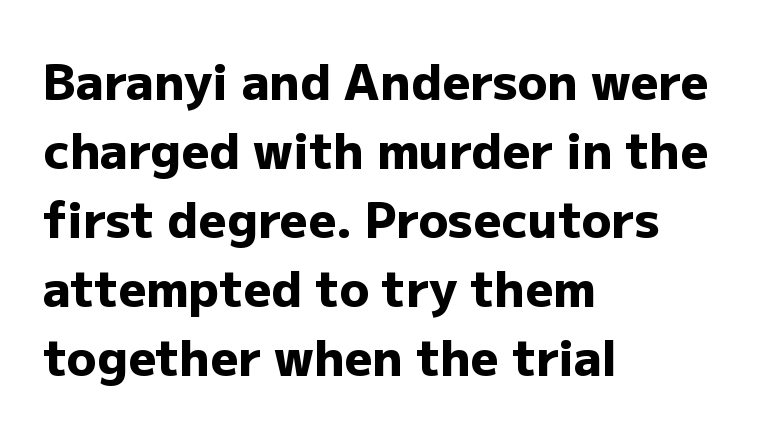
{"serif": "no", "italic": "no", "bold": "yes", "weight": "heavy", "width": "normal", "stroke_contrast": "low", "x_height": "medium", "monospaced": "no", "underline": "no", "align": "left", "line_spacing": "normal", "line_spacing_ratio": 1.41, "letter_spacing": "normal", "letter_spacing_em": 0.0, "glyph_px": 49}
